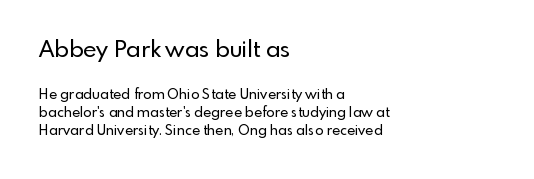
Q: Is the text italic (slanted)? A: No, it is upright.
Q: Is the text underlined? A: No.
Q: How is the paragraph aligned? A: Left-aligned.
Q: Is the spacing between letters normal or unusually wide? A: Normal.
Q: Is the spacing between lines tight, normal or loose? A: Normal.
Q: Which block of text is set in a larger size, the first (top) or the second (bottom)? A: The first (top) one.
